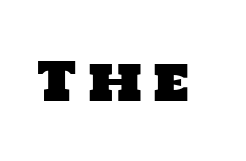
{"serif": "no", "width": "normal", "stroke_contrast": "low", "x_height": "large", "monospaced": "no", "underline": "no", "letter_spacing": "wide", "letter_spacing_em": 0.2, "glyph_px": 54}
